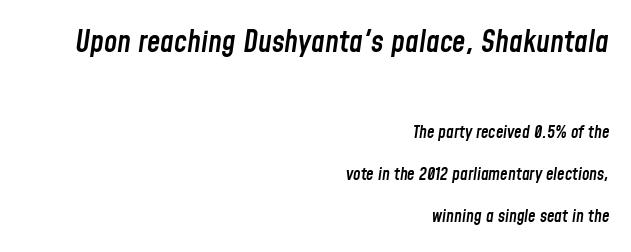
{"italic": "yes", "lean": "right", "slant_degrees": 8, "bold": "semi", "weight": "semibold", "width": "condensed", "stroke_contrast": "low", "x_height": "medium", "monospaced": "no", "underline": "no", "align": "right", "line_spacing": "loose", "line_spacing_ratio": 2.49, "letter_spacing": "normal", "letter_spacing_em": 0.0, "larger_block": "first", "size_ratio": 1.76, "glyph_px": 30}
